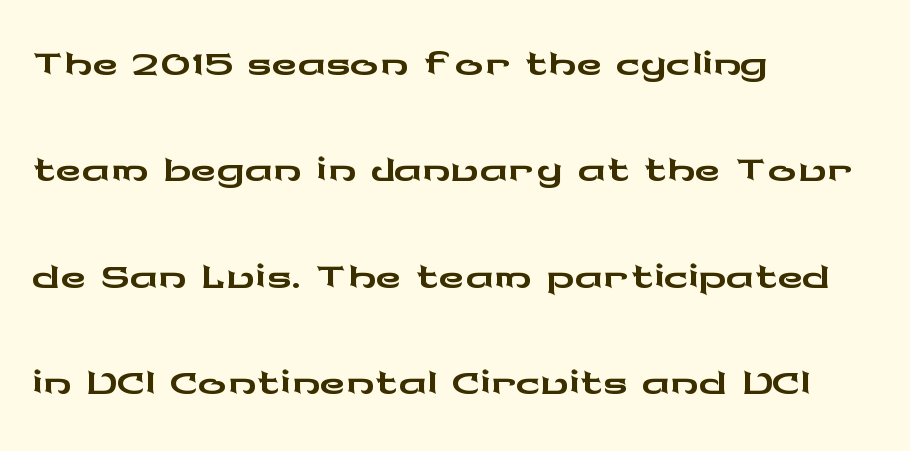
The image shows 70 px wide sans-serif type, upright; set left-aligned, normal line spacing (1.52x), normal letter spacing, not underlined; low stroke contrast and a medium x-height.
